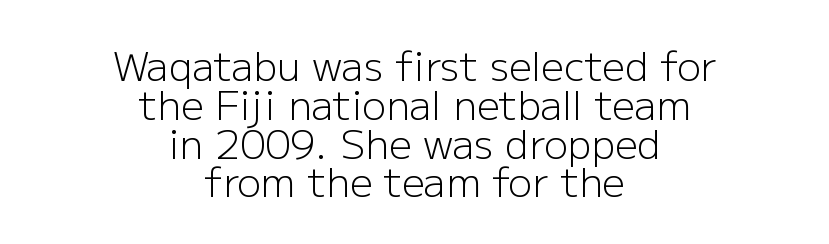
{"serif": "no", "italic": "no", "bold": "no", "weight": "light", "width": "normal", "stroke_contrast": "low", "x_height": "medium", "monospaced": "no", "underline": "no", "align": "center", "line_spacing": "tight", "line_spacing_ratio": 0.97, "letter_spacing": "normal", "letter_spacing_em": 0.0, "glyph_px": 40}
